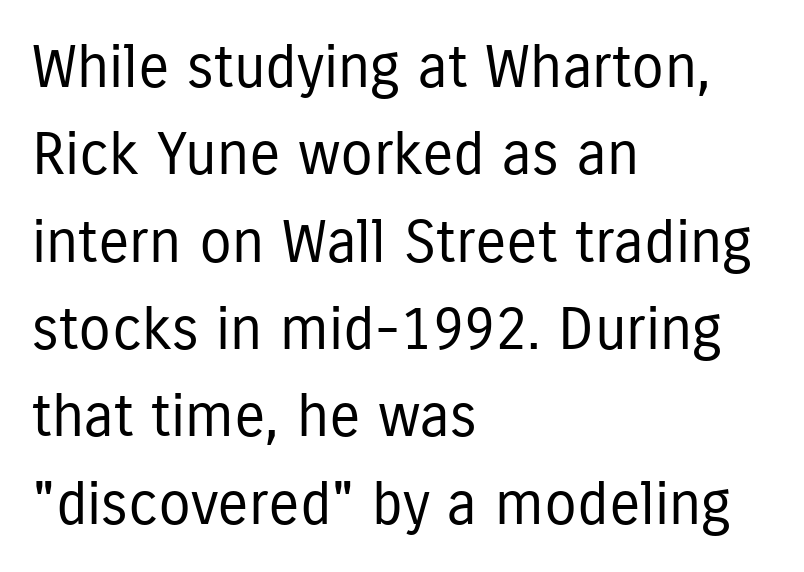
Q: Is the text bold? A: No.
Q: Is the text italic (slanted)? A: No, it is upright.
Q: Is the typeface a serif or a sans-serif typeface? A: Sans-serif.
Q: Is the text underlined? A: No.
Q: How is the paragraph aligned? A: Left-aligned.
Q: Is the spacing between letters normal or unusually wide? A: Normal.
Q: Is the spacing between lines tight, normal or loose? A: Normal.
Q: Width (condensed, normal, or wide)? A: Condensed.
Q: Stroke contrast? A: Low.
Q: x-height? A: Medium.
Q: Monospaced? A: No.
